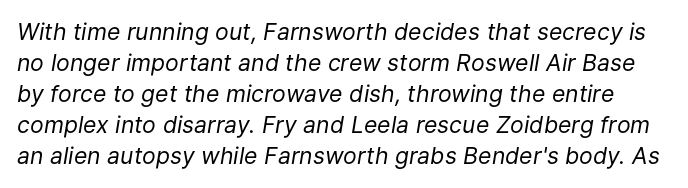
{"italic": "yes", "lean": "right", "slant_degrees": 9, "bold": "no", "underline": "no", "line_spacing": "normal", "line_spacing_ratio": 1.35, "letter_spacing": "normal", "letter_spacing_em": 0.0, "glyph_px": 23}
